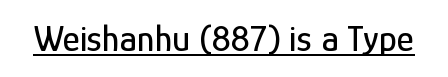
A rule runs beneath these lines of type. What kind of face is this? One without serifs — a sans. If you drew a line through each stem, it would be perfectly vertical. Proportional: the letters do not fall into vertical columns. The gaps between neighbouring characters are ordinary and unremarkable.
